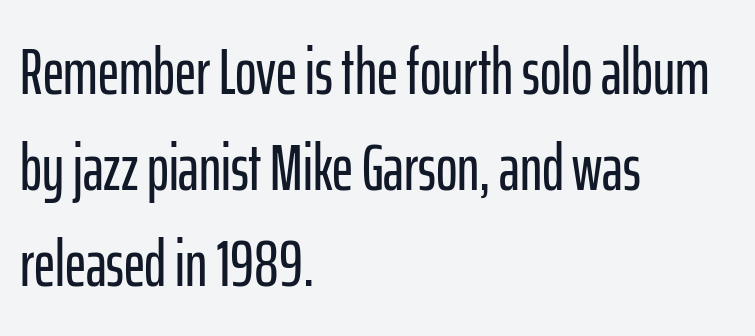
The line-height multiplier appears to be the usual default. Think of a printed novel: that variable character pitch is what you see here. Descenders are the only things crossing below the line. In terms of letterform style, serifs are entirely absent.
